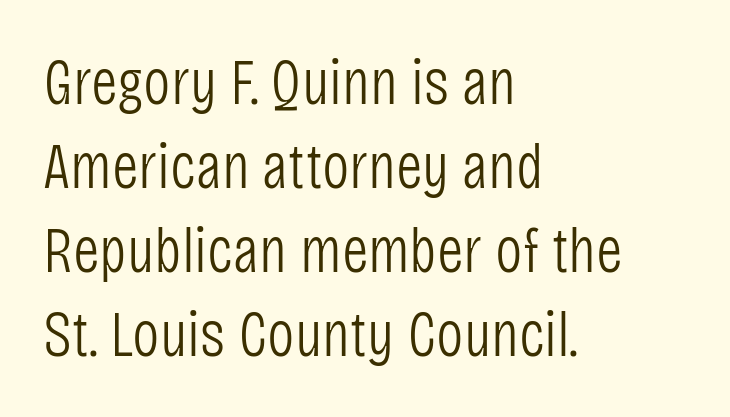
{"serif": "no", "italic": "no", "bold": "no", "weight": "light", "width": "condensed", "stroke_contrast": "low", "x_height": "large", "monospaced": "no", "underline": "no", "align": "left", "line_spacing": "normal", "line_spacing_ratio": 1.29, "letter_spacing": "normal", "letter_spacing_em": 0.0, "glyph_px": 65}
